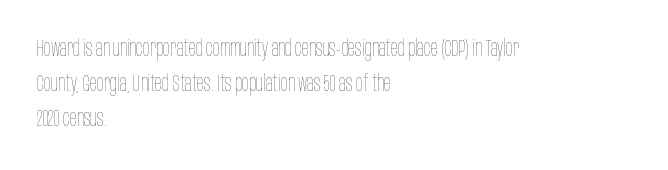
A typesetter would call this leading conventional body-copy spacing. Casual observation: everything's shoved over to the left. Counters stay open thanks to moderate or lighter strokes. The lettering stays uniformly vertical, giving the passage a roman look. No extra tracking has been applied to these lines. The gap between lines stays unmarked.
